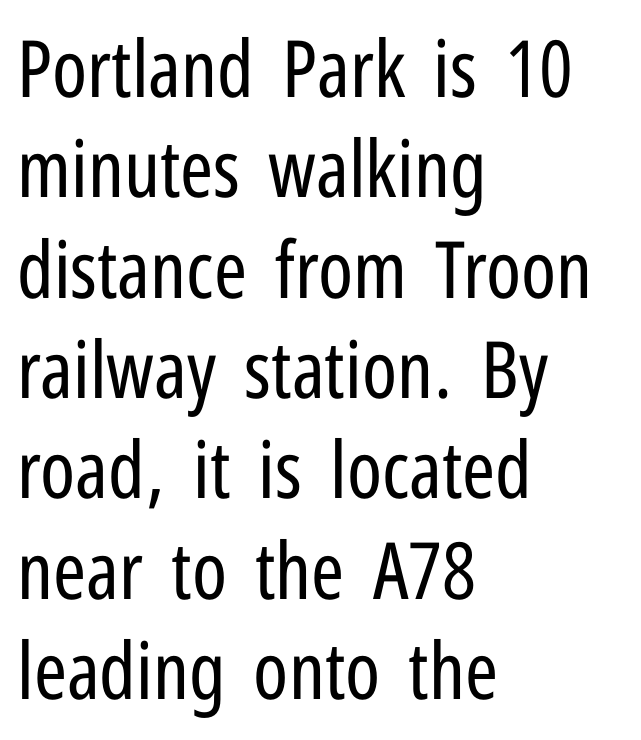
Q: Is the text bold? A: No.
Q: Is the text italic (slanted)? A: No, it is upright.
Q: Is the typeface a serif or a sans-serif typeface? A: Sans-serif.
Q: Is the text underlined? A: No.
Q: How is the paragraph aligned? A: Left-aligned.
Q: Is the spacing between letters normal or unusually wide? A: Normal.
Q: Is the spacing between lines tight, normal or loose? A: Normal.
Q: Width (condensed, normal, or wide)? A: Condensed.
Q: Stroke contrast? A: Low.
Q: x-height? A: Medium.
Q: Monospaced? A: No.
